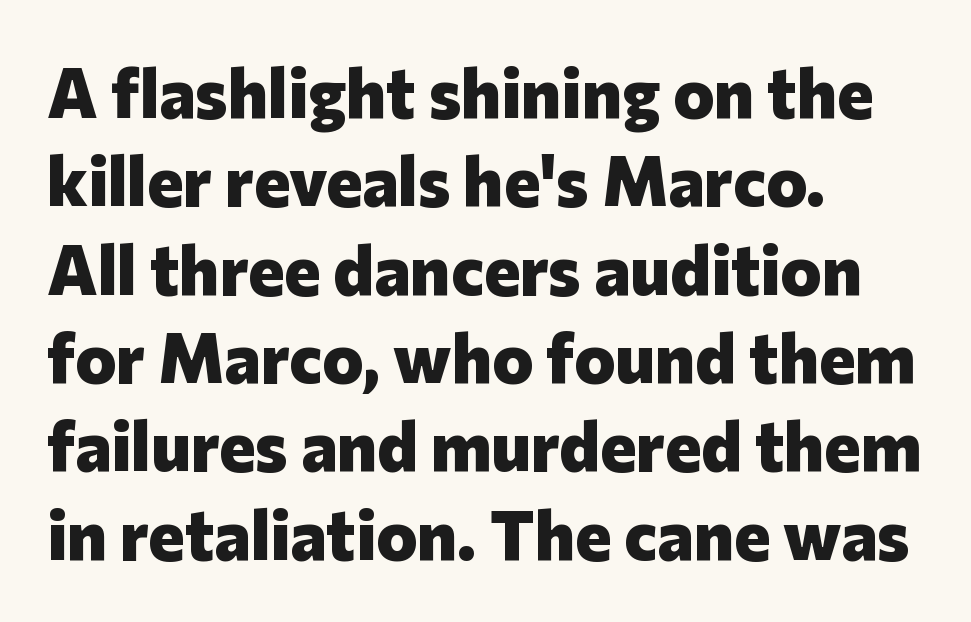
{"serif": "no", "italic": "no", "bold": "yes", "weight": "heavy", "width": "normal", "stroke_contrast": "low", "x_height": "medium", "monospaced": "no", "underline": "no", "align": "left", "line_spacing": "normal", "line_spacing_ratio": 1.28, "letter_spacing": "normal", "letter_spacing_em": 0.0, "glyph_px": 69}
